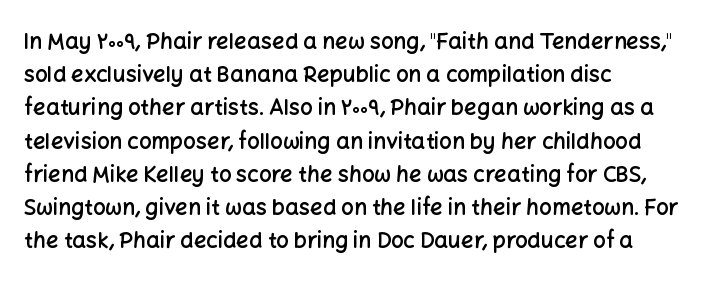
{"italic": "no", "bold": "semi", "underline": "no", "align": "left", "line_spacing": "normal", "line_spacing_ratio": 1.51, "letter_spacing": "normal", "letter_spacing_em": 0.0, "glyph_px": 22}
